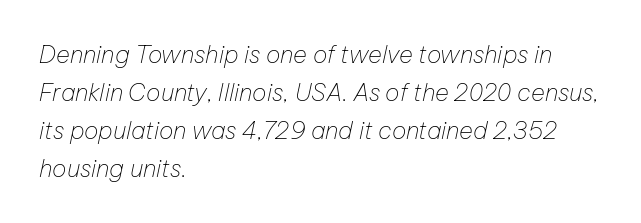
{"italic": "yes", "lean": "right", "slant_degrees": 12, "bold": "no", "underline": "no", "align": "left", "line_spacing": "normal", "line_spacing_ratio": 1.58, "letter_spacing": "normal", "letter_spacing_em": 0.0, "glyph_px": 24}
